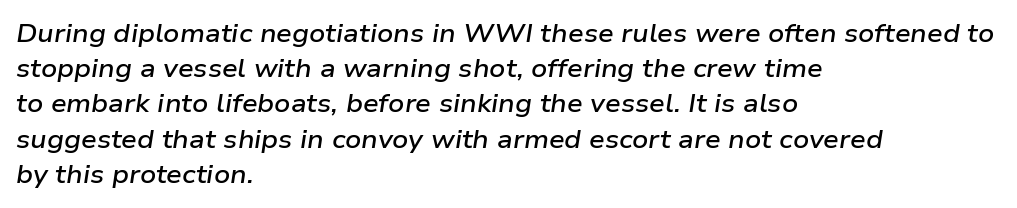
{"italic": "yes", "lean": "right", "slant_degrees": 9, "bold": "semi", "underline": "no", "align": "left", "line_spacing": "normal", "line_spacing_ratio": 1.41, "letter_spacing": "normal", "letter_spacing_em": 0.0, "glyph_px": 25}
